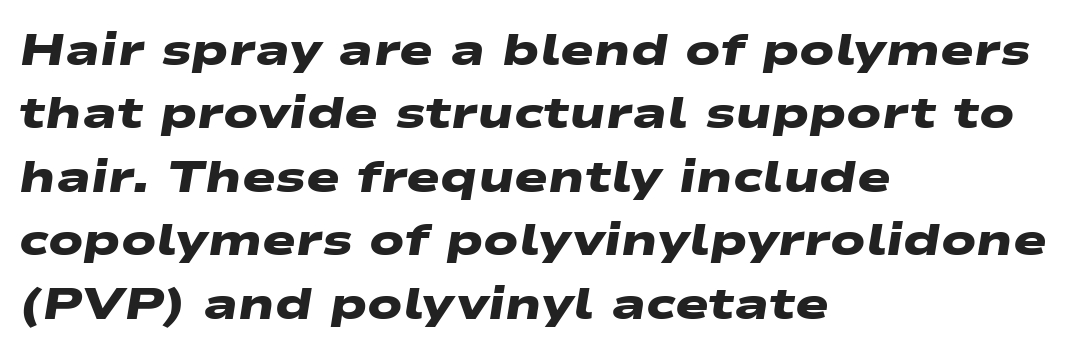
The image shows 45 px heavy, wide sans-serif type; set left-aligned, normal line spacing (1.41x), normal letter spacing, not underlined; low stroke contrast and a medium x-height.
